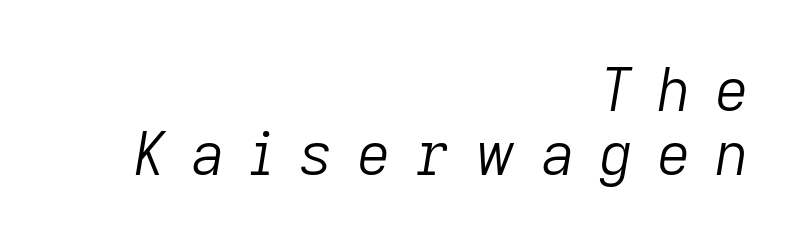
Tracking here is generous; glyphs stand well apart from one another. The space between consecutive lines is stingy. Short and long lines alike share a common ending point at right. Check under the words: just untouched page. Looking at the ascenders, they clearly lean.
